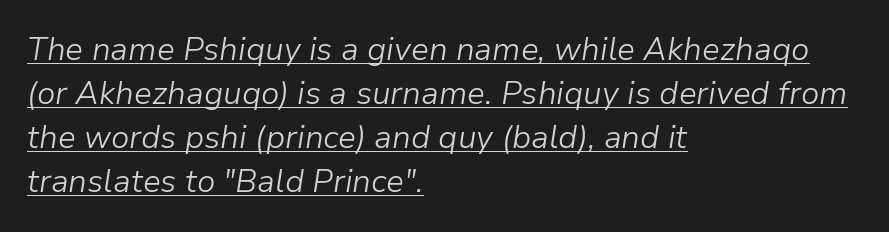
The image shows 32 px light type, italic (leaning right); set left-aligned, normal line spacing (1.38x), normal letter spacing, underlined; low stroke contrast and a medium x-height.
